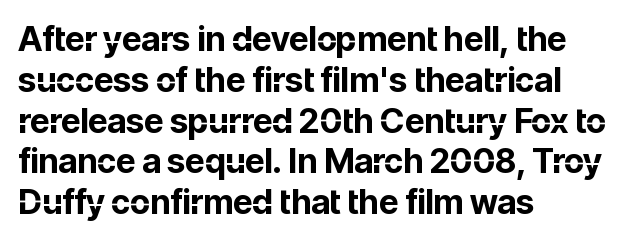
Each row of text sits above clean, open space. Varying glyph widths throughout — classic text-font behaviour. Serif or sans? Sans — the stroke terminals are bare. This is heavy type, rendered in bold. Is the letter spacing exaggerated? No — it looks like the ordinary default.
